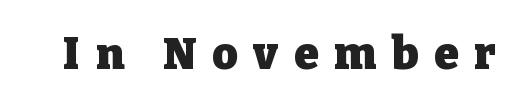
Q: Is the text bold? A: Yes.
Q: Is the text italic (slanted)? A: No, it is upright.
Q: Is the typeface a serif or a sans-serif typeface? A: Serif.
Q: Is the text underlined? A: No.
Q: Is the spacing between letters normal or unusually wide? A: Unusually wide.
Q: Width (condensed, normal, or wide)? A: Normal.
Q: Stroke contrast? A: Low.
Q: x-height? A: Medium.
Q: Monospaced? A: No.
